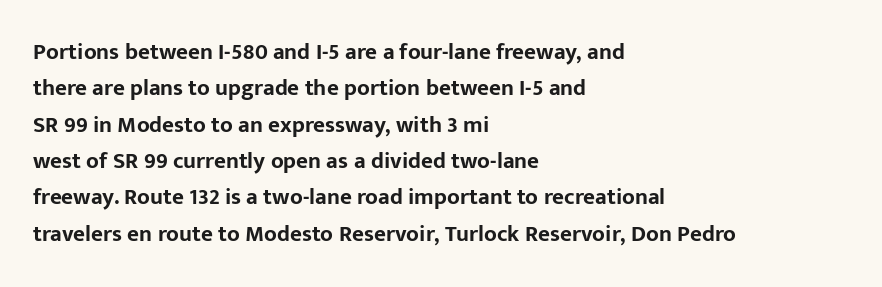
{"italic": "no", "bold": "yes", "underline": "no", "align": "left", "line_spacing": "normal", "line_spacing_ratio": 1.58, "letter_spacing": "normal", "letter_spacing_em": 0.0, "glyph_px": 23}
